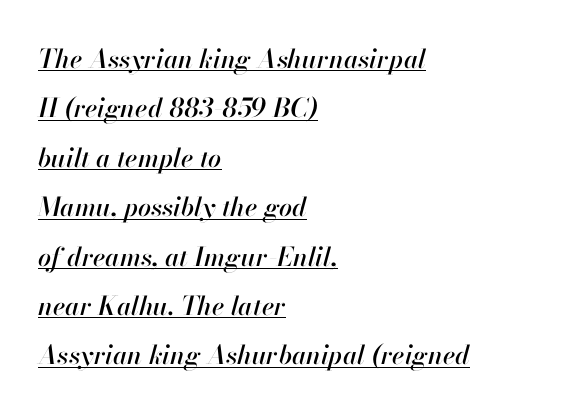
{"italic": "yes", "lean": "right", "slant_degrees": 13, "underline": "yes", "align": "left", "line_spacing": "loose", "line_spacing_ratio": 1.9, "letter_spacing": "normal", "letter_spacing_em": 0.0, "glyph_px": 26}
